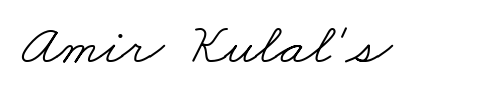
The image shows 59 px light, wide serif type; set normal letter spacing, not underlined; low stroke contrast and a small x-height.
